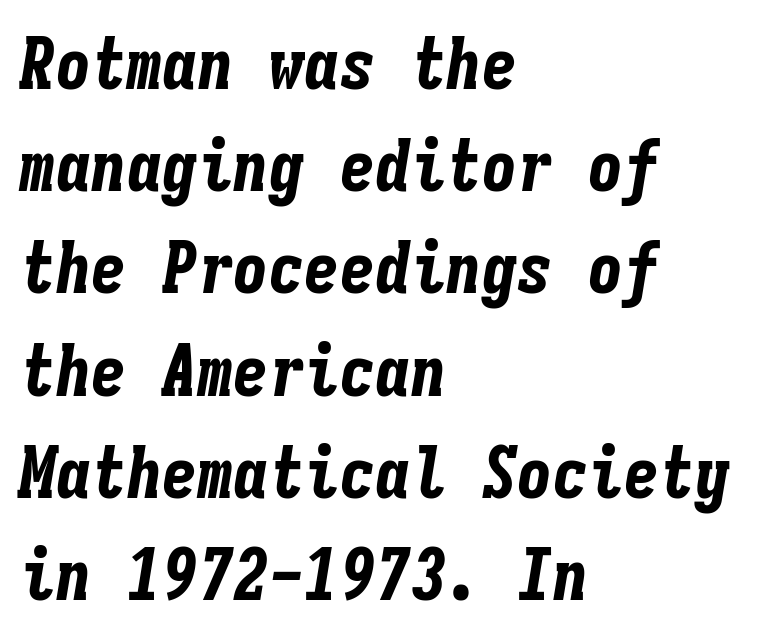
{"italic": "yes", "lean": "right", "slant_degrees": 9, "bold": "yes", "weight": "bold", "width": "condensed", "stroke_contrast": "low", "x_height": "medium", "monospaced": "yes", "underline": "no", "align": "left", "line_spacing": "normal", "line_spacing_ratio": 1.44, "letter_spacing": "normal", "letter_spacing_em": 0.0, "glyph_px": 71}
